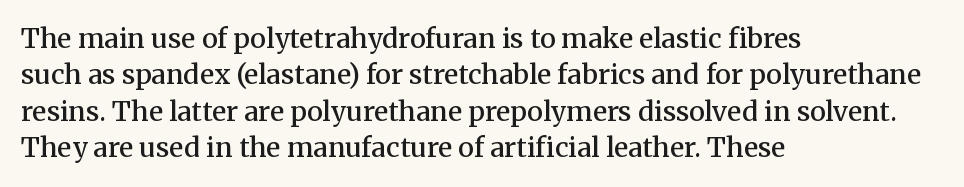
Q: Is the text bold? A: Semi-bold.
Q: Is the text italic (slanted)? A: No, it is upright.
Q: Is the text underlined? A: No.
Q: How is the paragraph aligned? A: Left-aligned.
Q: Is the spacing between letters normal or unusually wide? A: Normal.
Q: Is the spacing between lines tight, normal or loose? A: Normal.
